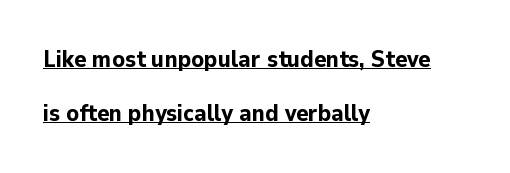
Where is the straight margin? On the left. Leading: increased. Underlining? Definitely there. Characters remain perfectly vertical along every line. Stroke thickness is high; the sample reads as a true bold.
